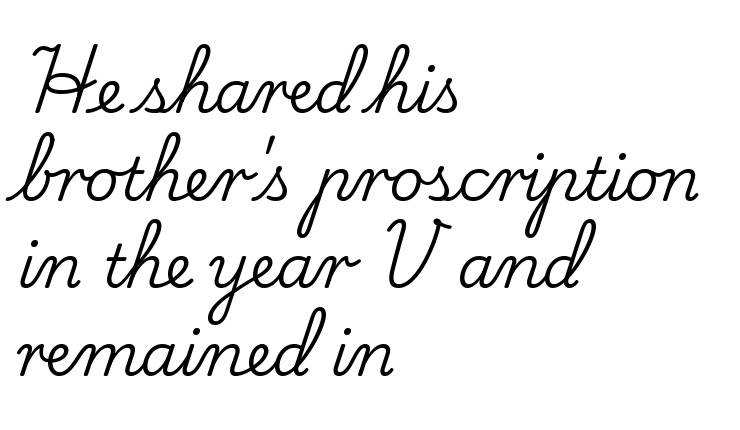
These lines are rendered in a variable-pitch font. Each new line begins a customary step beneath the previous one. Tracking here is standard; glyphs follow each other at the usual distance. Line starts are locked; line ends wander.
